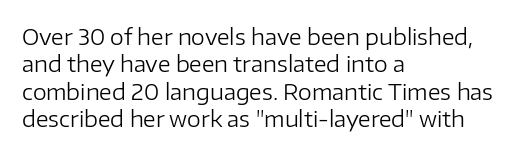
Q: Is the text bold? A: No.
Q: Is the text italic (slanted)? A: No, it is upright.
Q: Is the text underlined? A: No.
Q: How is the paragraph aligned? A: Left-aligned.
Q: Is the spacing between letters normal or unusually wide? A: Normal.
Q: Is the spacing between lines tight, normal or loose? A: Normal.
